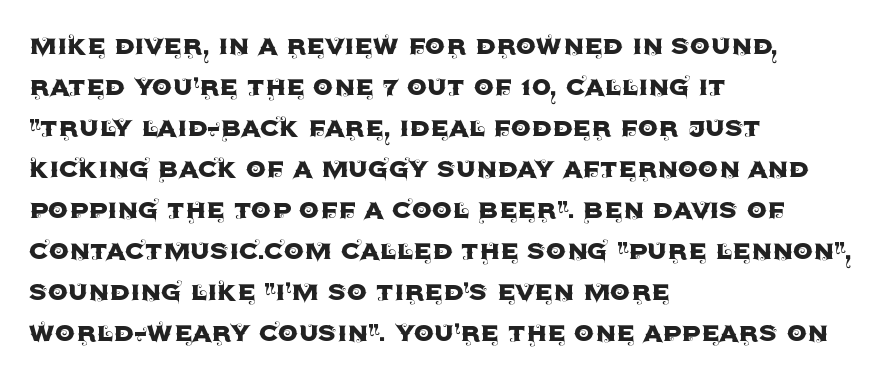
{"serif": "no", "italic": "no", "width": "normal", "x_height": "large", "monospaced": "no", "underline": "no", "align": "left", "line_spacing": "normal", "line_spacing_ratio": 1.28, "letter_spacing": "normal", "letter_spacing_em": 0.0, "glyph_px": 32}
